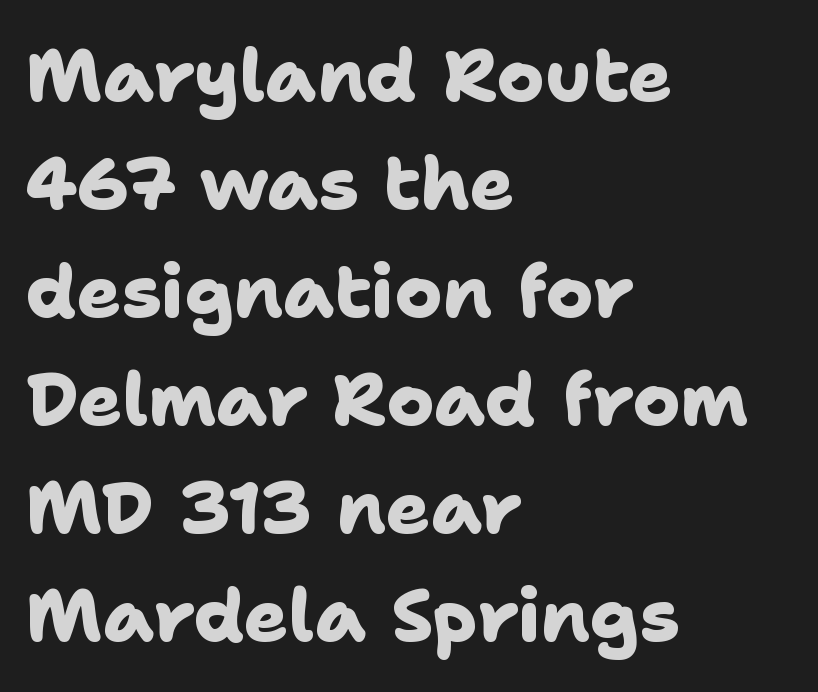
{"serif": "no", "bold": "yes", "weight": "heavy", "width": "normal", "stroke_contrast": "low", "x_height": "medium", "monospaced": "no", "underline": "no", "align": "left", "line_spacing": "normal", "line_spacing_ratio": 1.48, "letter_spacing": "normal", "letter_spacing_em": 0.0, "glyph_px": 73}
